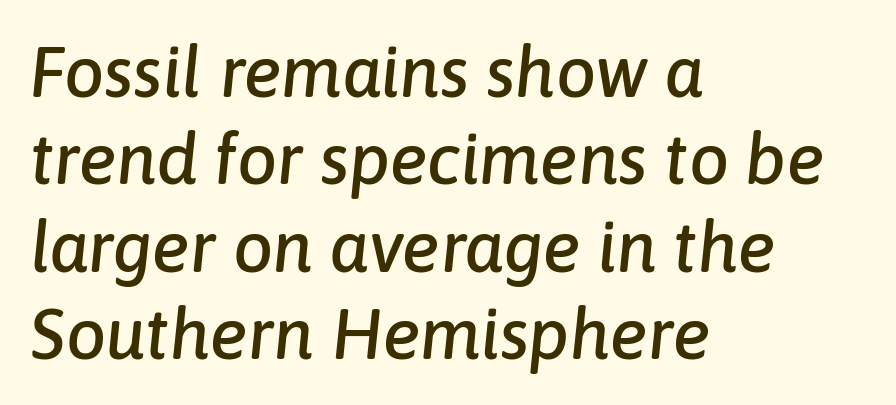
The image shows 71 px text type, italic (leaning right); set left-aligned, line spacing 1.23x, normal letter spacing, not underlined; low stroke contrast and a medium x-height.
